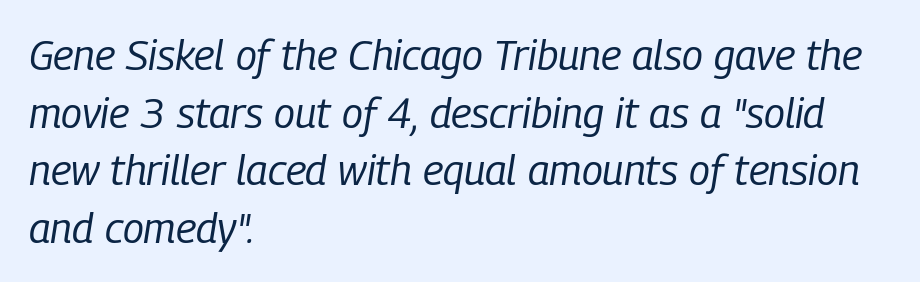
Is the letter spacing exaggerated? No — it looks like the ordinary default. The passage shown stacks its lines at a standard gap. Weight class: somewhere from thin through regular. Spacing verdict: proportional, widths tailored to each character.
